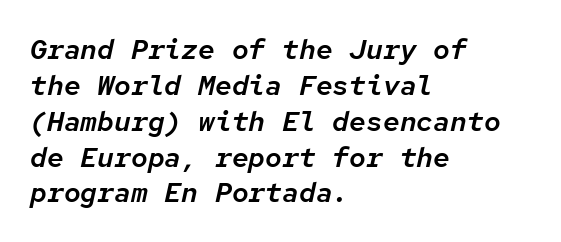
Clear beneath every line of the passage. Short note: letters normally spaced. The letters march in equal steps, a hallmark of fixed-pitch type. If you drew a ruler down the left edge, every line would touch it.
